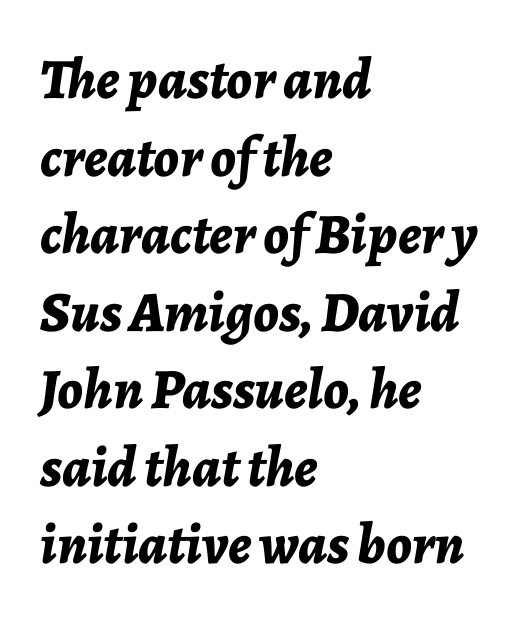
{"italic": "yes", "lean": "right", "slant_degrees": 7, "bold": "yes", "weight": "bold", "width": "normal", "stroke_contrast": "low", "x_height": "medium", "monospaced": "no", "underline": "no", "align": "left", "line_spacing": "normal", "line_spacing_ratio": 1.36, "letter_spacing": "normal", "letter_spacing_em": 0.0, "glyph_px": 57}
